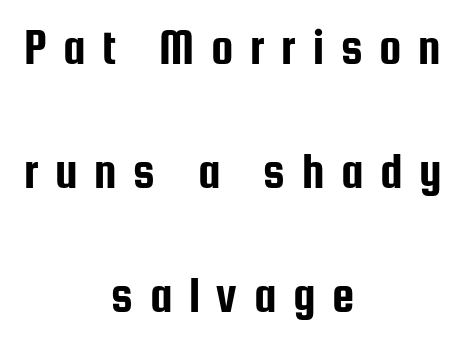
Does the lettering tilt? It doesn't — this is upright. Only glyphs here, with clear space below each row. How are the letters spaced? Widely, with obvious added tracking. The rendering uses natural spacing where letterforms have individual widths. Serif or sans? Sans — the stroke terminals are bare.
